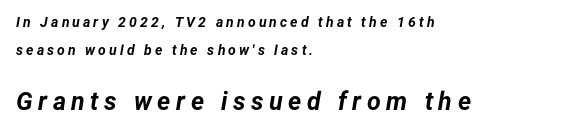
Looking at the ascenders, they clearly lean. This sample trades compactness for vertical openness between lines. How heavy is the stroke? Heavy — this is a bold. The second block has been scaled up relative to the first. Does the copy run flush right? No — it runs flush left.
